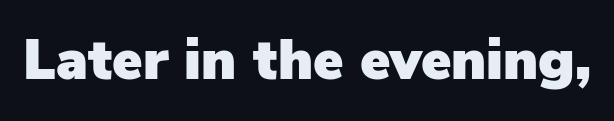
The image shows 57 px sans-serif type, upright; set normal letter spacing, not underlined; low stroke contrast and a medium x-height.
